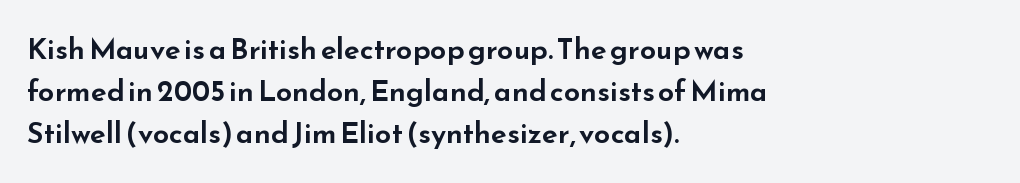
I'd call this a sans setting — the letters go barefoot. The typesetter chose a ragged-right arrangement here. The font's upright variant was chosen for this text. The lines sit at an ordinary, default distance from one another. A typesetter would call this zero additional tracking. The rendering uses natural spacing where letterforms have individual widths.
